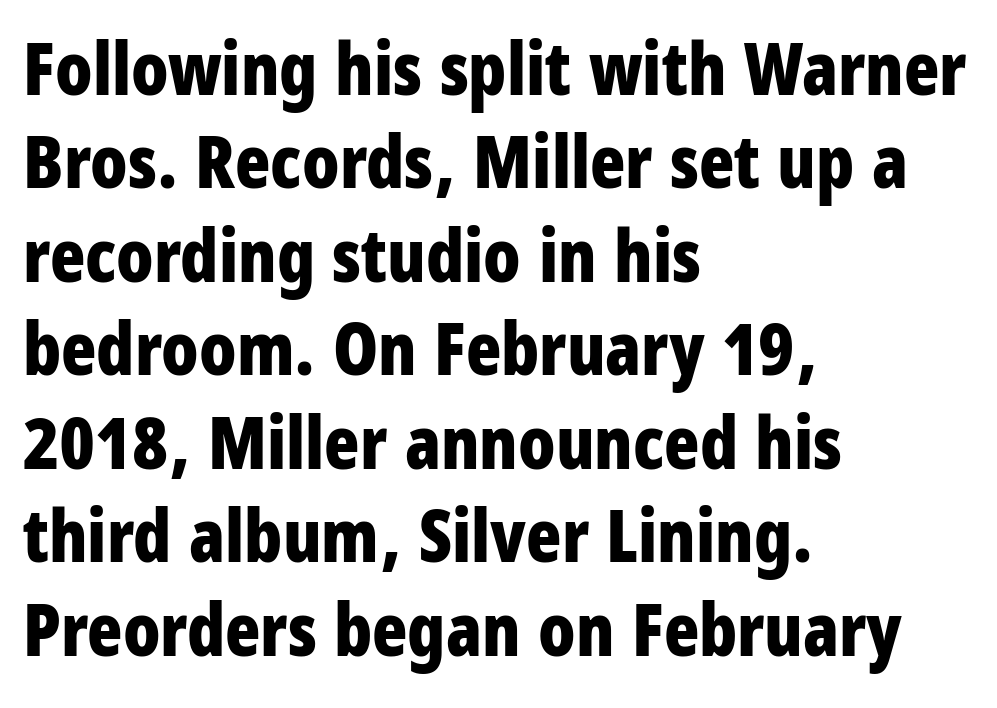
The image shows 73 px bold, condensed sans-serif type, upright; set left-aligned, normal line spacing (1.28x), normal letter spacing, not underlined; low stroke contrast and a large x-height.
